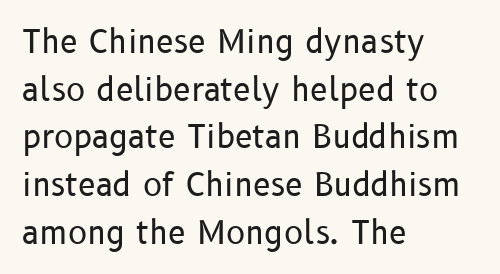
Font category for this specimen: sans-serif. Compared with a centered layout, this one pins lines to the left instead. On a weight scale, this lands at 450 or below. Descenders hang freely into open space.
